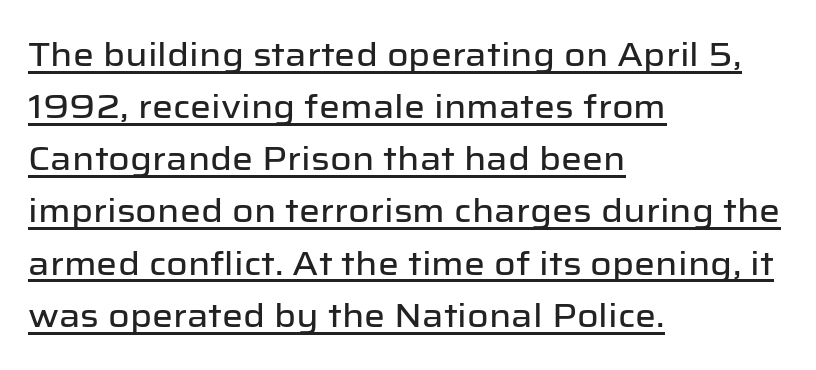
{"serif": "no", "italic": "no", "width": "normal", "stroke_contrast": "low", "x_height": "medium", "monospaced": "no", "underline": "yes", "align": "left", "line_spacing": "normal", "line_spacing_ratio": 1.58, "letter_spacing": "normal", "letter_spacing_em": 0.0, "glyph_px": 33}
